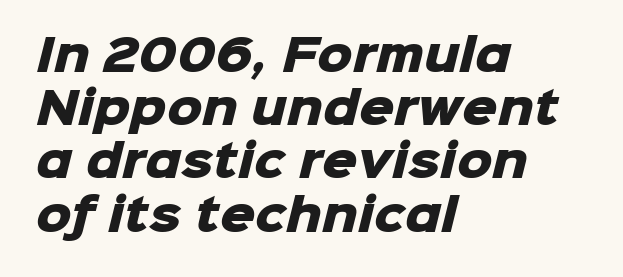
I'd describe the lettering as bold — thick and assertive. The passage is arranged the way most books set body copy — flush left. The type family on display is of the sans-serif kind. Spacing between characters is what you'd get straight out of the box. Anything drawn beneath the words? Only blank space.
